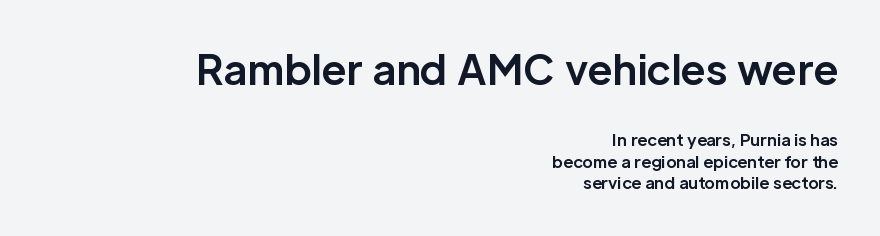
Here the designer chose a conventional face with non-uniform glyph widths. Type size steps down from the first block to the second. Each line ends at the same right margin while the left side varies. Any mark beneath the type? The region is blank.
